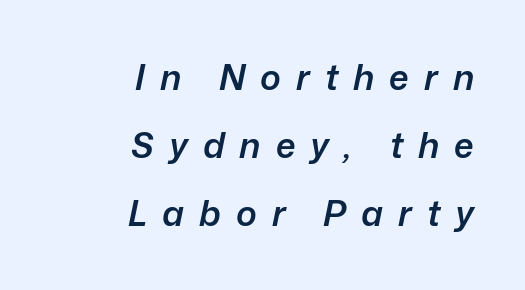
The image shows 35 px semibold type, italic (leaning right); set right-aligned, loose line spacing (1.95x), unusually wide letter spacing (+0.43 em), not underlined; low stroke contrast and a medium x-height.
